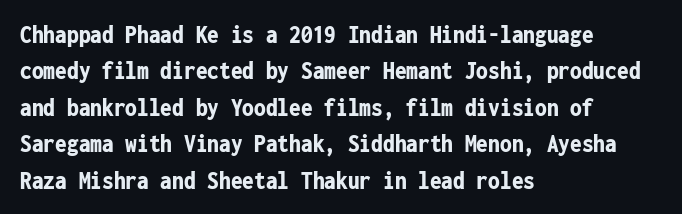
{"italic": "no", "bold": "yes", "underline": "no", "align": "left", "line_spacing": "normal", "line_spacing_ratio": 1.4, "letter_spacing": "normal", "letter_spacing_em": 0.0, "glyph_px": 26}
